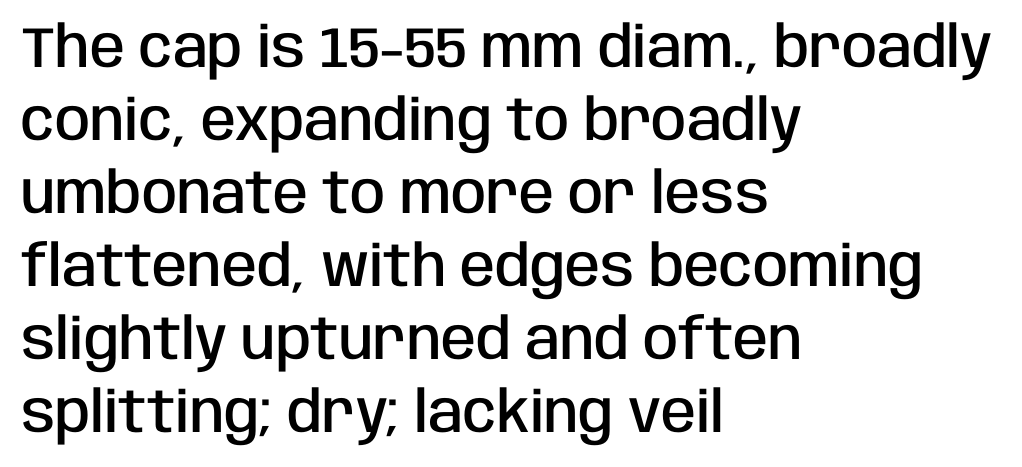
Q: Is the text bold? A: Semi-bold.
Q: Is the text italic (slanted)? A: No, it is upright.
Q: Is the typeface a serif or a sans-serif typeface? A: Sans-serif.
Q: Is the text underlined? A: No.
Q: How is the paragraph aligned? A: Left-aligned.
Q: Is the spacing between letters normal or unusually wide? A: Normal.
Q: Is the spacing between lines tight, normal or loose? A: Normal.
Q: Width (condensed, normal, or wide)? A: Condensed.
Q: Stroke contrast? A: Low.
Q: x-height? A: Large.
Q: Monospaced? A: No.
